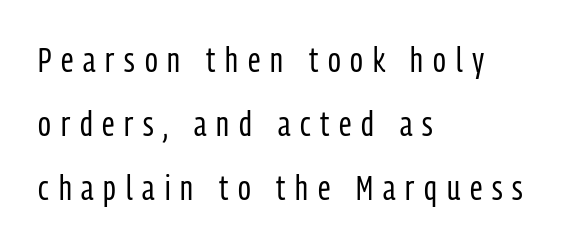
{"serif": "no", "italic": "no", "bold": "no", "weight": "regular", "width": "condensed", "stroke_contrast": "low", "x_height": "medium", "monospaced": "no", "underline": "no", "align": "left", "line_spacing_ratio": 1.83, "letter_spacing": "wide", "letter_spacing_em": 0.28, "glyph_px": 35}
